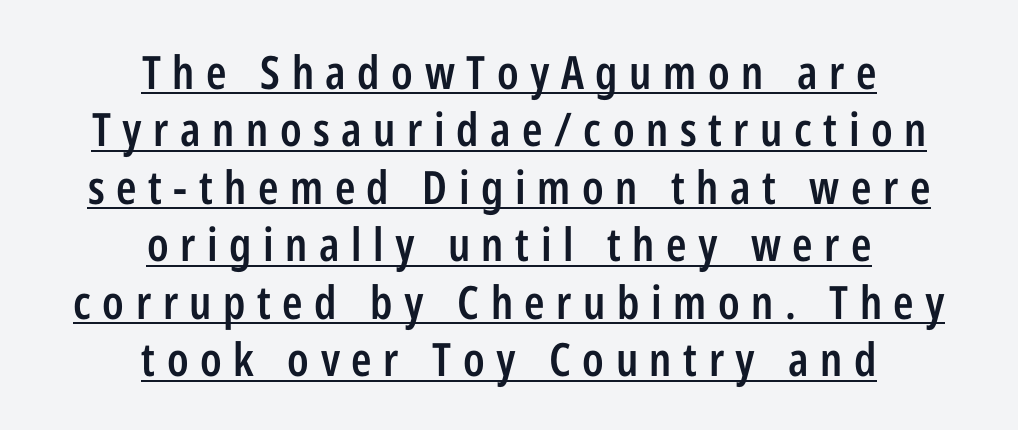
The lettering is marked with a stroke running underneath it. Nothing sits at the stroke ends, so this counts as sans-serif. This sample has the flowing, uneven cadence of proportional lettering. Every row of glyphs is offset so its center matches the block's center.
